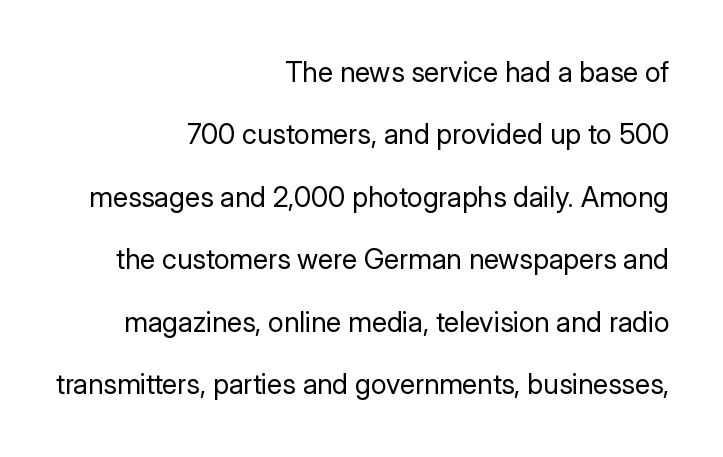
Q: Is the text bold? A: No.
Q: Is the text italic (slanted)? A: No, it is upright.
Q: Is the typeface a serif or a sans-serif typeface? A: Sans-serif.
Q: Is the text underlined? A: No.
Q: How is the paragraph aligned? A: Right-aligned.
Q: Is the spacing between letters normal or unusually wide? A: Normal.
Q: Is the spacing between lines tight, normal or loose? A: Loose.
Q: Width (condensed, normal, or wide)? A: Normal.
Q: Stroke contrast? A: Low.
Q: x-height? A: Medium.
Q: Monospaced? A: No.
